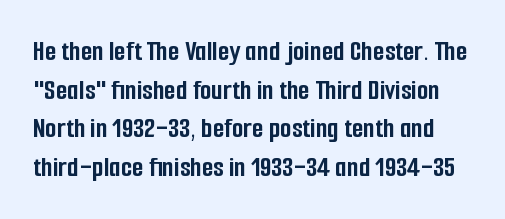
Letterform terminals end flat and unadorned throughout the passage. Each letter keeps its own natural width here, so spacing adapts to shape. The typography opts for an upright posture over an oblique one. Look at the stroke-to-counter ratio: heavy, a bold.
